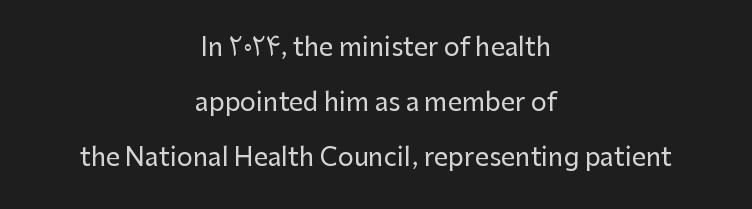
The lines are spread far apart with generous leading. The gaps between neighbouring characters are ordinary and unremarkable. The lines are quadded center. Italic? Not at all — the glyphs are vertical. Has an underline been added? It has not.
